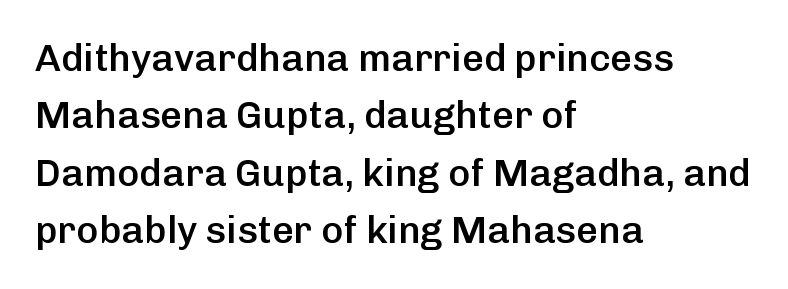
A student would call this left alignment; a typographer would say flush left, rag right. Spacing between characters is what you'd get straight out of the box. What's the leading like? Ordinary, nothing unusual. The face used here is proportionally spaced, like ordinary book or web type. Underlining? Definitely not there. Every letter is mildly thick-stroked: semibold rather than bold.
